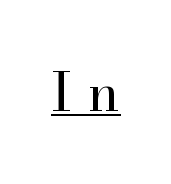
{"serif": "yes", "italic": "no", "bold": "no", "weight": "regular", "width": "normal", "stroke_contrast": "high", "x_height": "small", "monospaced": "no", "underline": "yes", "letter_spacing": "wide", "letter_spacing_em": 0.32, "glyph_px": 53}
